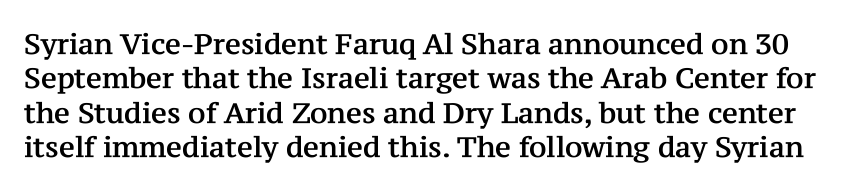
The image shows 28 px serif type, upright; set line spacing 1.23x, normal letter spacing, not underlined; medium stroke contrast and a medium x-height.
